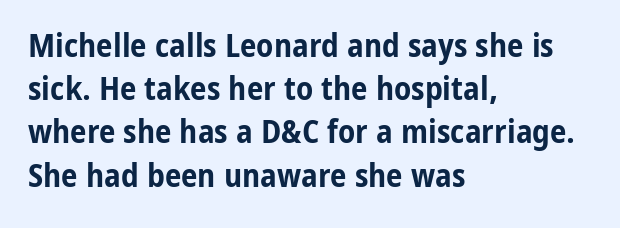
{"serif": "no", "italic": "no", "bold": "yes", "weight": "bold", "width": "condensed", "stroke_contrast": "low", "x_height": "medium", "monospaced": "no", "underline": "no", "align": "left", "line_spacing": "normal", "line_spacing_ratio": 1.31, "letter_spacing": "normal", "letter_spacing_em": 0.0, "glyph_px": 33}
